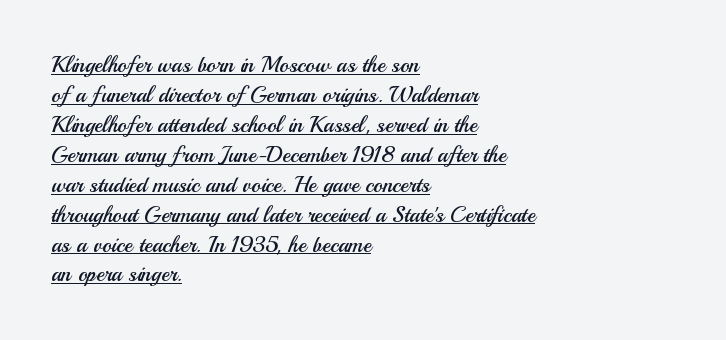
{"bold": "no", "underline": "yes", "align": "left", "line_spacing": "normal", "line_spacing_ratio": 1.36, "letter_spacing": "normal", "letter_spacing_em": 0.0, "glyph_px": 22}
